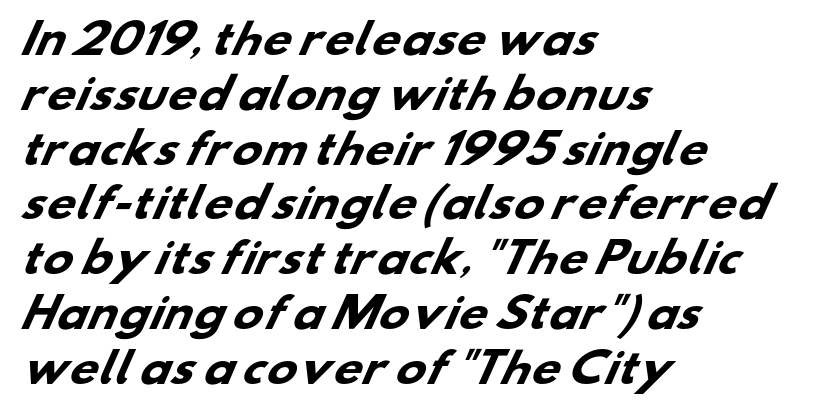
Q: Is the text bold? A: Yes.
Q: Is the typeface a serif or a sans-serif typeface? A: Sans-serif.
Q: Is the text underlined? A: No.
Q: How is the paragraph aligned? A: Left-aligned.
Q: Is the spacing between letters normal or unusually wide? A: Normal.
Q: Is the spacing between lines tight, normal or loose? A: Normal.
Q: Width (condensed, normal, or wide)? A: Wide.
Q: Stroke contrast? A: Low.
Q: x-height? A: Small.
Q: Monospaced? A: No.
